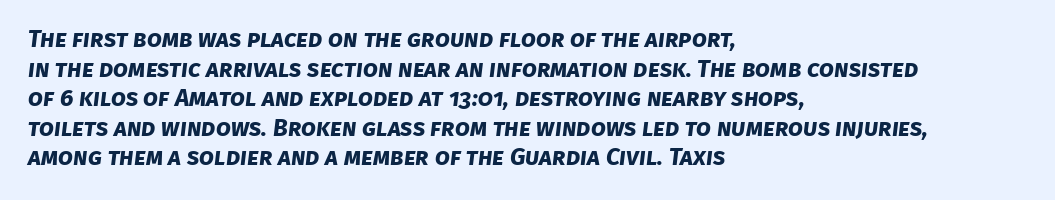
A classic flush-left, rag-right setting is used for this passage. You could call the tracking neutral — neither tight nor loose. The space directly below the letters is spotless. Weight check: bold — yes, fully.
